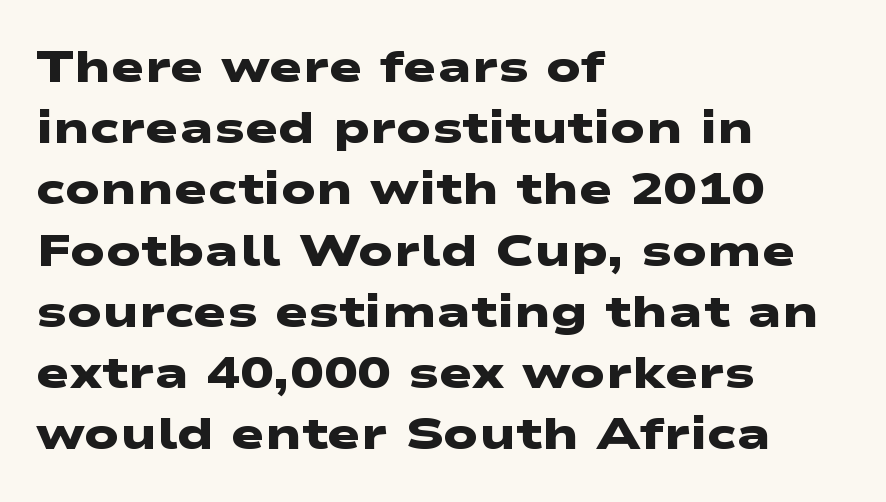
The image shows 45 px heavy, wide sans-serif type; set left-aligned, normal line spacing (1.36x), normal letter spacing, not underlined; low stroke contrast and a medium x-height.
